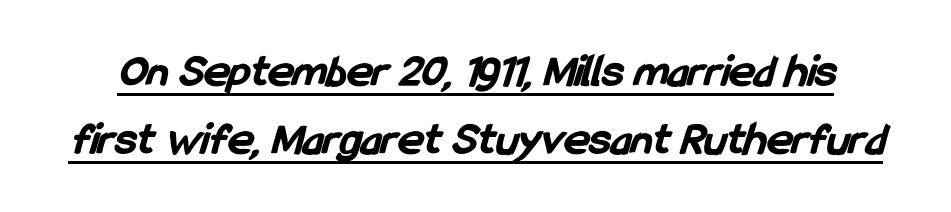
The image shows 48 px bold, condensed sans-serif type; set normal line spacing (1.42x), normal letter spacing, underlined; low stroke contrast and a medium x-height.
